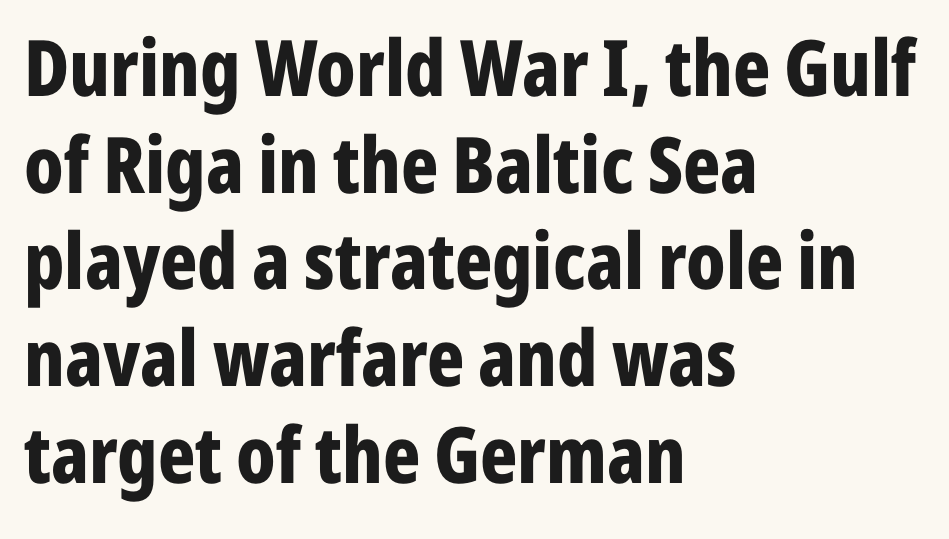
Q: Is the text bold? A: Yes.
Q: Is the text italic (slanted)? A: No, it is upright.
Q: Is the typeface a serif or a sans-serif typeface? A: Sans-serif.
Q: Is the text underlined? A: No.
Q: How is the paragraph aligned? A: Left-aligned.
Q: Is the spacing between letters normal or unusually wide? A: Normal.
Q: Width (condensed, normal, or wide)? A: Condensed.
Q: Stroke contrast? A: Low.
Q: x-height? A: Medium.
Q: Monospaced? A: No.
